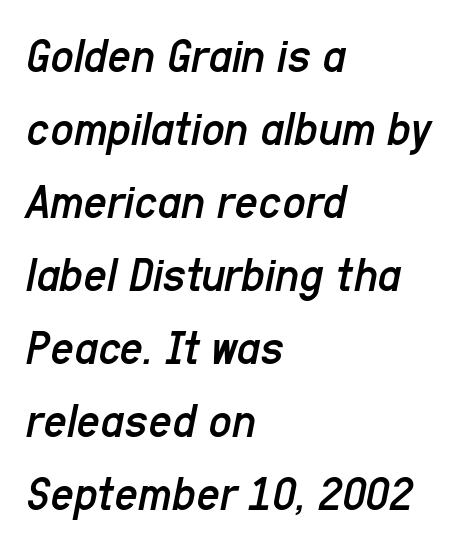
{"italic": "yes", "lean": "right", "slant_degrees": 11, "bold": "no", "weight": "regular", "width": "condensed", "stroke_contrast": "low", "x_height": "medium", "monospaced": "no", "underline": "no", "align": "left", "line_spacing": "normal", "line_spacing_ratio": 1.43, "letter_spacing": "normal", "letter_spacing_em": 0.0, "glyph_px": 51}
